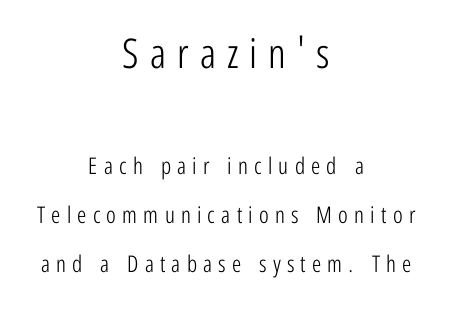
{"serif": "no", "italic": "no", "bold": "no", "weight": "light", "width": "condensed", "stroke_contrast": "low", "x_height": "medium", "monospaced": "no", "underline": "no", "align": "center", "line_spacing": "loose", "line_spacing_ratio": 2.14, "letter_spacing": "wide", "letter_spacing_em": 0.27, "larger_block": "first", "size_ratio": 1.78, "glyph_px": 41}
